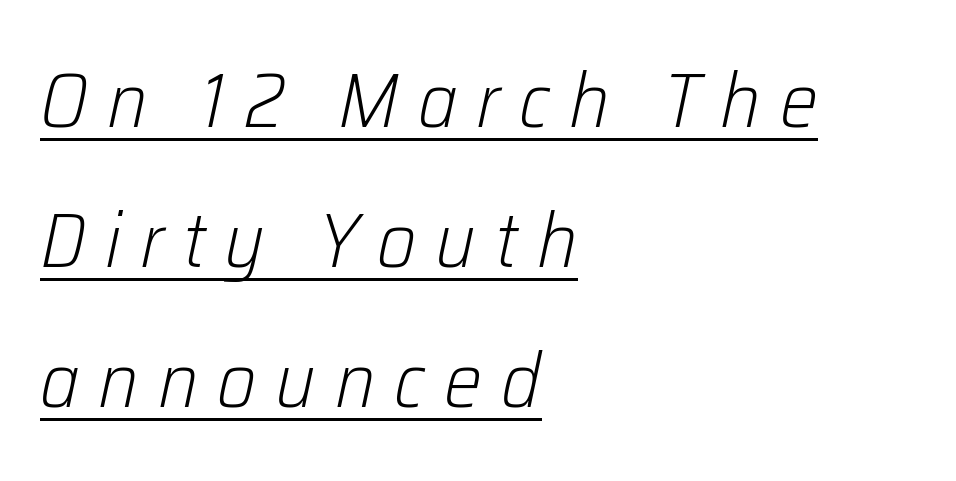
{"italic": "yes", "lean": "right", "slant_degrees": 12, "bold": "no", "weight": "light", "width": "normal", "stroke_contrast": "low", "x_height": "medium", "monospaced": "no", "underline": "yes", "align": "left", "line_spacing_ratio": 1.84, "letter_spacing": "wide", "letter_spacing_em": 0.25, "glyph_px": 76}
